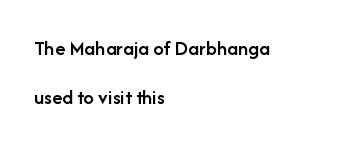
The image shows 21 px text type, upright; set left-aligned, loose line spacing (2.31x), normal letter spacing, not underlined.
